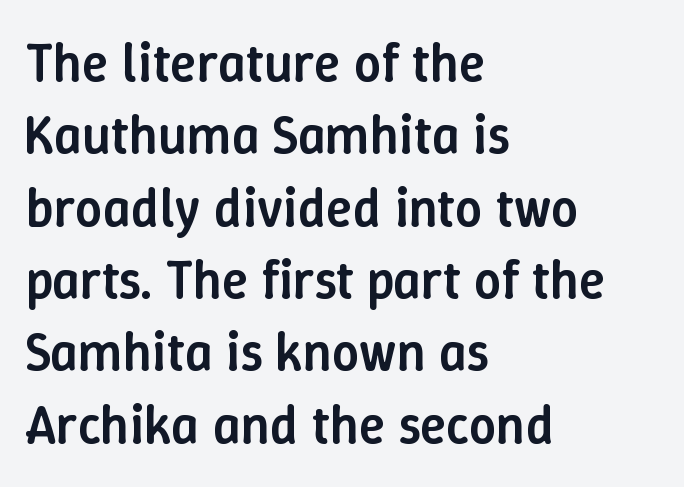
The image shows 54 px semibold type, upright; set left-aligned, normal line spacing (1.34x), normal letter spacing, not underlined; low stroke contrast and a medium x-height.
